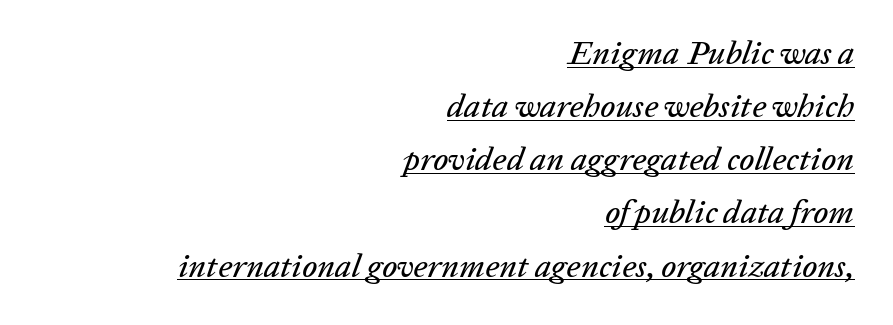
Slanted lettering throughout. The letters advance in unequal steps, a hallmark of proportional type. The leading is moderate, giving the passage an even texture. The words here are underlined. The face used here is rendered with its standard letterfit. Visually the block forms a straight wall on the right and a jagged coastline on the left.
